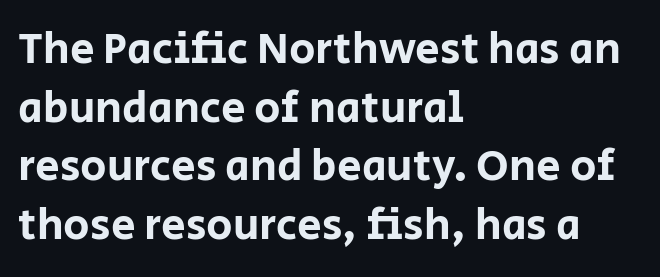
The font's upright variant was chosen for this text. Serifs: no, the terminals of the letterforms are clean. Horizontal alignment here is leftward, the default for most running prose. The type is set solid horizontally, with unmodified tracking. Looks like regular typesetting: each glyph gets only the width it needs. This block has exactly the height ordinary leading produces.
